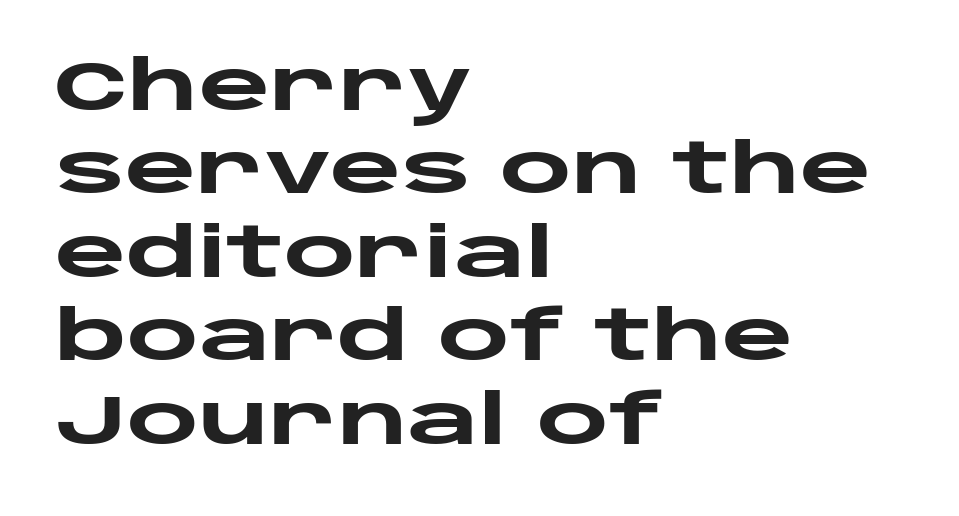
Q: Is the text bold? A: Yes.
Q: Is the text italic (slanted)? A: No, it is upright.
Q: Is the typeface a serif or a sans-serif typeface? A: Sans-serif.
Q: Is the text underlined? A: No.
Q: How is the paragraph aligned? A: Left-aligned.
Q: Is the spacing between letters normal or unusually wide? A: Normal.
Q: Width (condensed, normal, or wide)? A: Wide.
Q: Stroke contrast? A: Low.
Q: x-height? A: Large.
Q: Monospaced? A: No.
